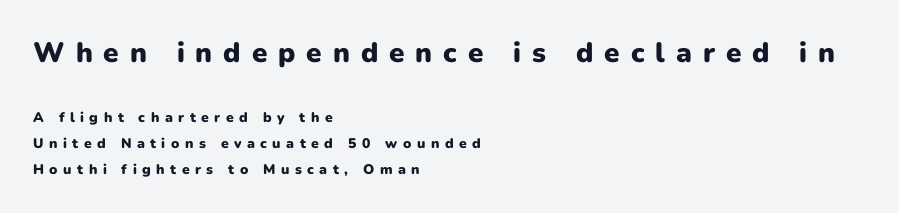
{"serif": "no", "italic": "no", "bold": "yes", "weight": "heavy", "width": "normal", "stroke_contrast": "low", "x_height": "medium", "monospaced": "no", "underline": "no", "align": "left", "line_spacing_ratio": 1.85, "letter_spacing": "wide", "letter_spacing_em": 0.39, "larger_block": "first", "size_ratio": 2.0, "glyph_px": 28}
